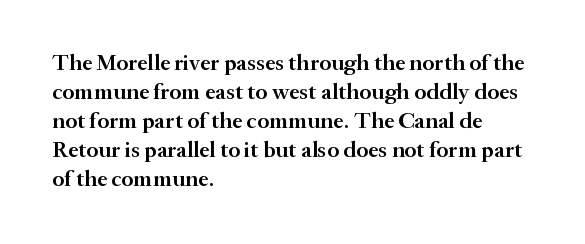
Q: Is the text bold? A: Semi-bold.
Q: Is the text italic (slanted)? A: No, it is upright.
Q: Is the text underlined? A: No.
Q: How is the paragraph aligned? A: Left-aligned.
Q: Is the spacing between letters normal or unusually wide? A: Normal.
Q: Is the spacing between lines tight, normal or loose? A: Normal.
